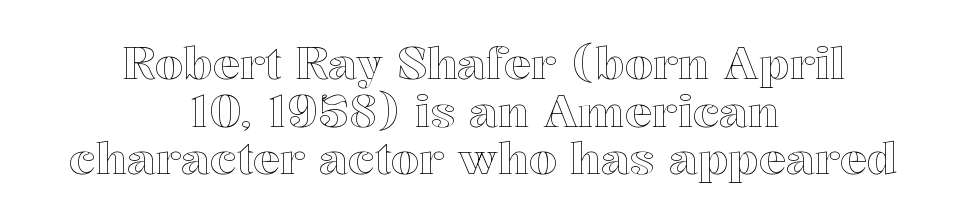
The image shows 45 px text type, upright; set centered, tight line spacing (1.06x), normal letter spacing, not underlined; a medium x-height.
